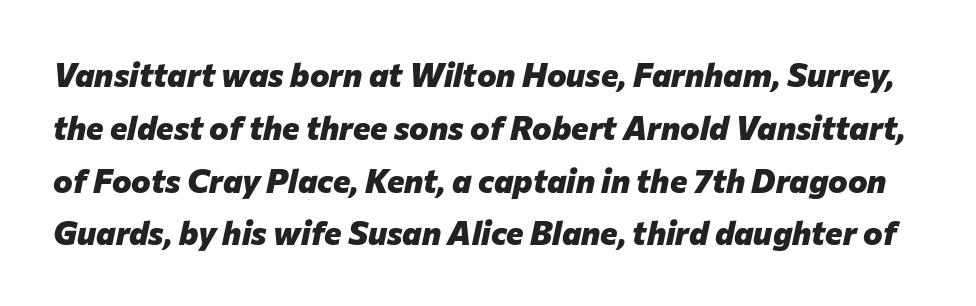
Unmarked baselines from the first word to the last. Characters are canted at an angle relative to the baseline's perpendicular. What stands out about the letter spacing? Nothing — it is the standard amount. The passage shown stacks its lines at a standard gap. Looks like regular typesetting: each glyph gets only the width it needs.
